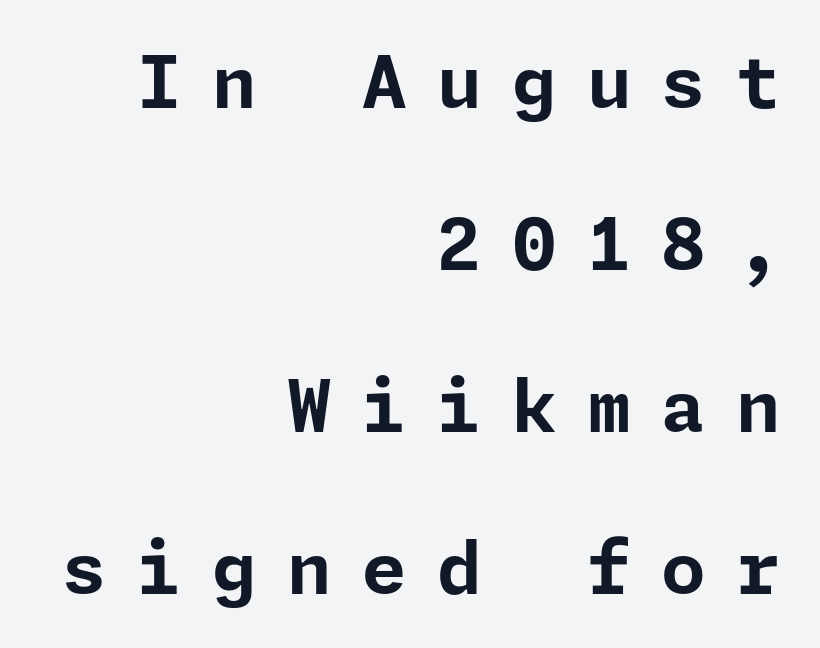
The image shows 72 px bold sans-serif type, upright; set right-aligned, loose line spacing (2.25x), unusually wide letter spacing (+0.42 em), not underlined; low stroke contrast and a medium x-height.
